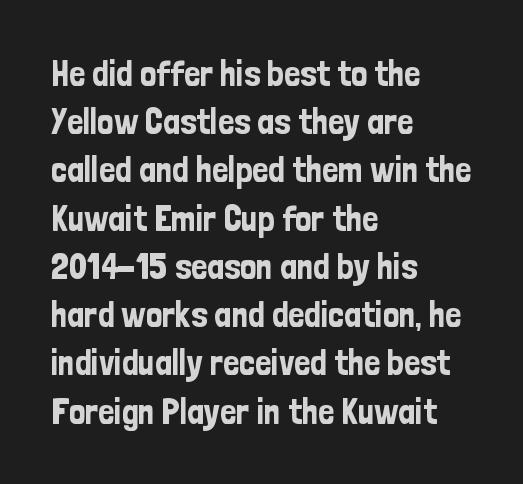
{"serif": "no", "italic": "no", "width": "condensed", "stroke_contrast": "low", "x_height": "medium", "monospaced": "no", "underline": "no", "align": "left", "line_spacing": "normal", "line_spacing_ratio": 1.34, "letter_spacing": "normal", "letter_spacing_em": 0.0, "glyph_px": 36}
